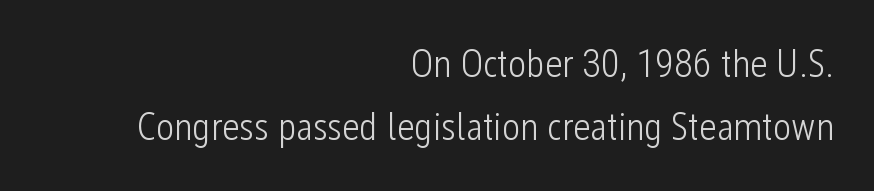
The image shows 39 px light, condensed sans-serif type, upright; set right-aligned, normal line spacing (1.62x), normal letter spacing, not underlined; low stroke contrast and a medium x-height.
